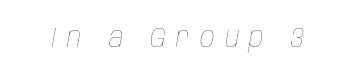
Q: Is the text bold? A: No.
Q: Is the text italic (slanted)? A: Yes, it leans right by about 10 degrees.
Q: Is the text underlined? A: No.
Q: Is the spacing between letters normal or unusually wide? A: Unusually wide.
Q: Width (condensed, normal, or wide)? A: Condensed.
Q: Stroke contrast? A: Low.
Q: x-height? A: Large.
Q: Monospaced? A: No.
